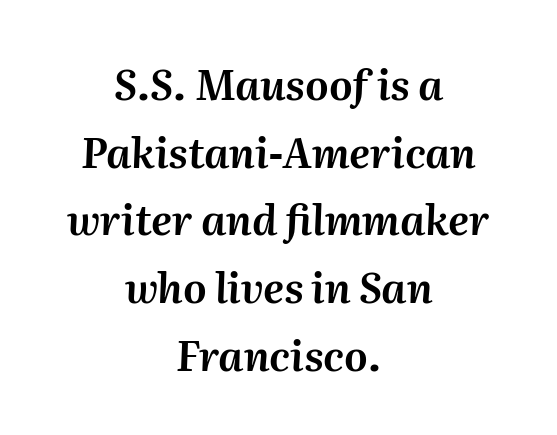
Q: Is the text italic (slanted)? A: Yes, it leans right by about 2 degrees.
Q: Is the text underlined? A: No.
Q: How is the paragraph aligned? A: Centered.
Q: Is the spacing between letters normal or unusually wide? A: Normal.
Q: Is the spacing between lines tight, normal or loose? A: Normal.
Q: Width (condensed, normal, or wide)? A: Normal.
Q: Stroke contrast? A: Medium.
Q: x-height? A: Medium.
Q: Monospaced? A: No.
